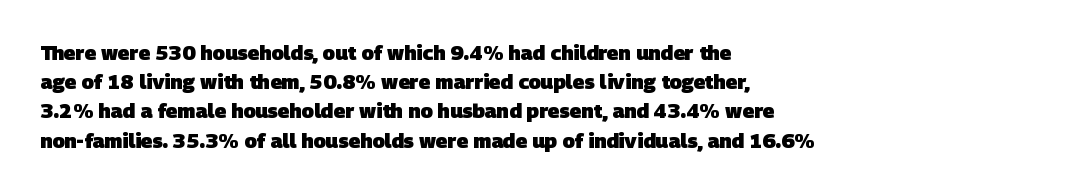
Q: Is the text bold? A: Yes.
Q: Is the text underlined? A: No.
Q: How is the paragraph aligned? A: Left-aligned.
Q: Is the spacing between letters normal or unusually wide? A: Normal.
Q: Is the spacing between lines tight, normal or loose? A: Normal.
